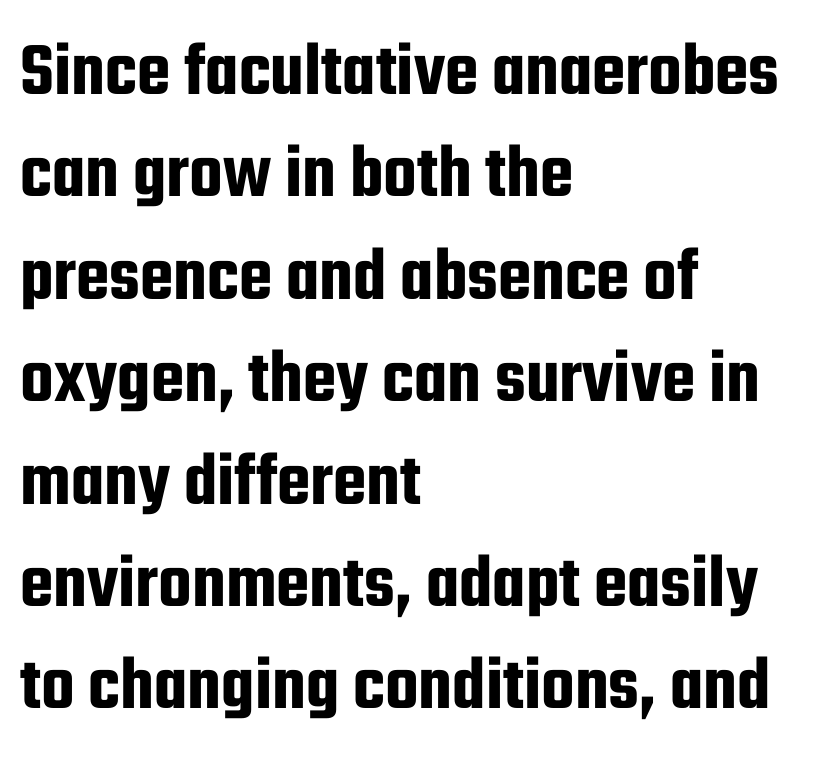
The image shows 77 px condensed sans-serif type, upright; set left-aligned, normal line spacing (1.33x), normal letter spacing, not underlined; low stroke contrast and a medium x-height.
